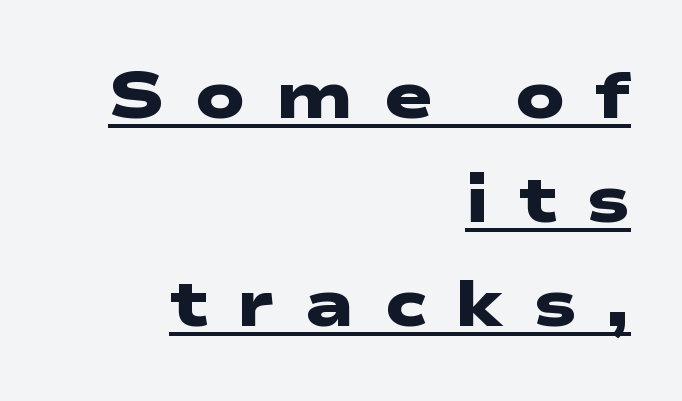
{"serif": "no", "bold": "yes", "weight": "heavy", "width": "wide", "stroke_contrast": "low", "x_height": "medium", "monospaced": "no", "underline": "yes", "align": "right", "line_spacing": "normal", "line_spacing_ratio": 1.6, "letter_spacing": "wide", "letter_spacing_em": 0.45, "glyph_px": 65}
